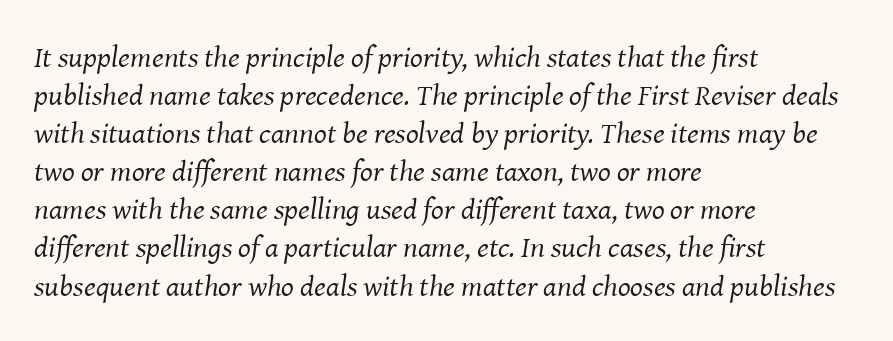
{"serif": "yes", "italic": "yes", "lean": "right", "slant_degrees": 8, "bold": "no", "weight": "regular", "width": "normal", "stroke_contrast": "medium", "x_height": "medium", "monospaced": "no", "underline": "no", "align": "left", "line_spacing": "normal", "line_spacing_ratio": 1.27, "letter_spacing": "normal", "letter_spacing_em": 0.0, "glyph_px": 30}
